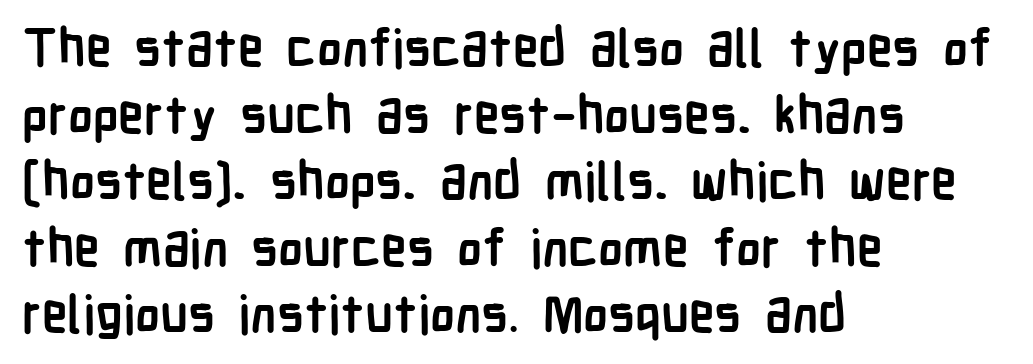
Nothing sits at the stroke ends, so this counts as sans-serif. Is there any slant? The stems are plumb. There is no visible air inserted between adjacent glyphs. Think of a printed novel: that variable character pitch is what you see here. Does the leading feel generous? No, just average. Short and long lines alike share a common starting point at left.
